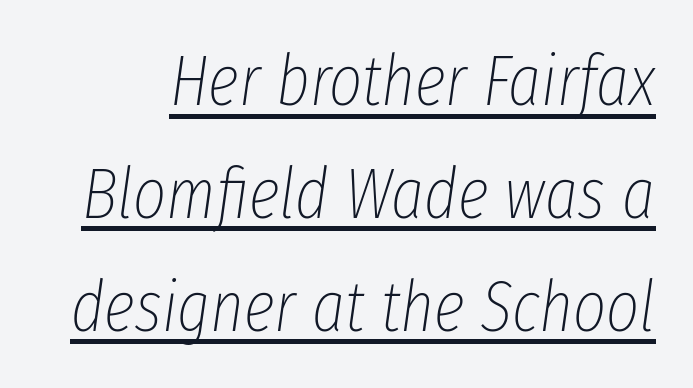
Like a heading marked for emphasis, these lines bear an underscore. Note the varied advance widths — an 'i' is clearly narrower than an 'm'. The letterforms sit at book weight or below. In terms of posture, this sample is oblique. Line spacing here is normal.
